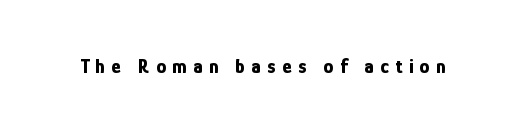
{"italic": "no", "bold": "yes", "underline": "no", "letter_spacing": "wide", "letter_spacing_em": 0.32, "glyph_px": 20}
